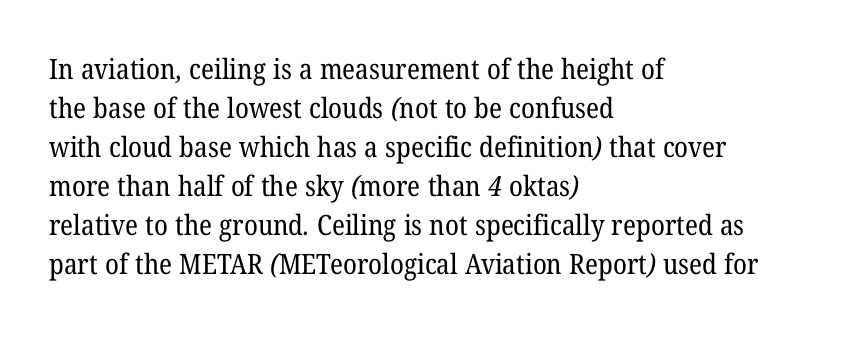
The face used here is proportionally spaced, like ordinary book or web type. Stems and bowls with no extra thickness — not bold. Anything drawn beneath the words? Only blank space. The paragraph has a hard left edge and a soft right edge. Look at the tracking — it's just the regular setting, nothing added. Font category for this specimen: serif.
